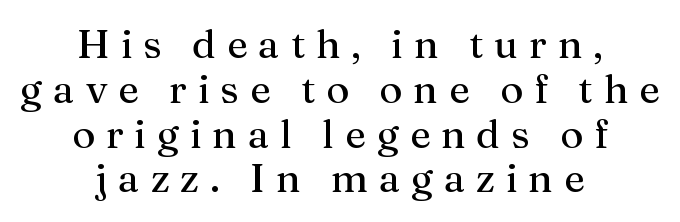
{"serif": "yes", "italic": "no", "bold": "no", "weight": "regular", "width": "normal", "stroke_contrast": "medium", "x_height": "medium", "monospaced": "no", "underline": "no", "align": "center", "line_spacing": "tight", "line_spacing_ratio": 1.12, "letter_spacing": "wide", "letter_spacing_em": 0.27, "glyph_px": 40}
